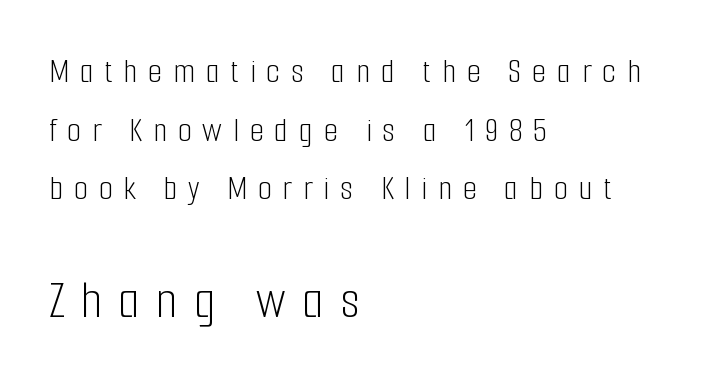
Characters remain perfectly vertical along every line. The letters carry no serifs — their stems end cleanly without finishing strokes. Spacing verdict: proportional, widths tailored to each character. The second block has been scaled up relative to the first.
